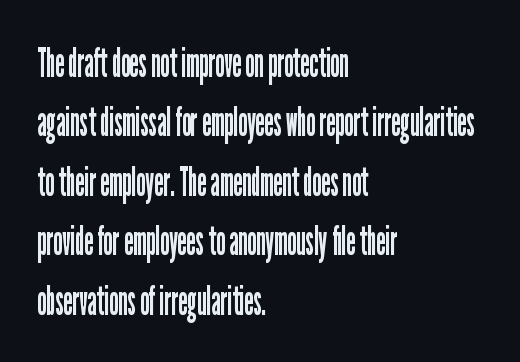
The image shows 41 px regular-weight, condensed sans-serif type, upright; set left-aligned, normal line spacing (1.45x), normal letter spacing, not underlined; low stroke contrast and a medium x-height.
